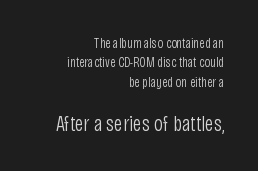
{"italic": "no", "bold": "no", "underline": "no", "align": "right", "line_spacing": "normal", "line_spacing_ratio": 1.38, "letter_spacing": "normal", "letter_spacing_em": 0.0, "larger_block": "second", "size_ratio": 1.57, "glyph_px": 22}
